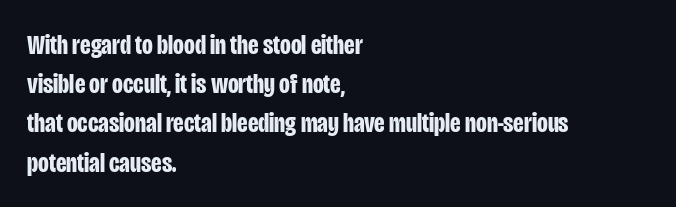
Just letters on the line, the space beneath them empty. Upright lettering throughout. Summary of weight: heavy, a full bold. Whoever set this chose a conventional vertical rhythm. These lines are composed in type without serifs.
